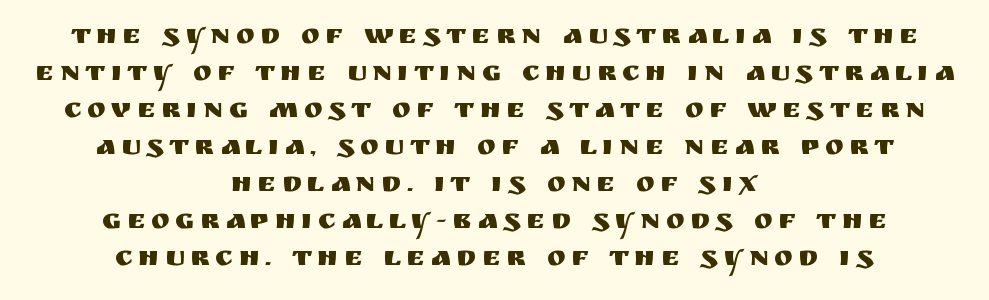
Type style note: lacks serifs. This sample keeps an unexceptional amount of space between lines. The lettering holds an erect, upright posture throughout. Spacing verdict: proportional, widths tailored to each character.
